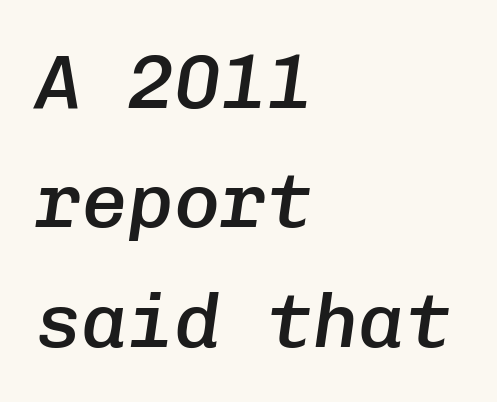
A bare baseline throughout the passage. Slanted lettering throughout. The letterforms sit shoulder to shoulder at normal distance. You could count columns in this text — the font is strictly monospaced.
